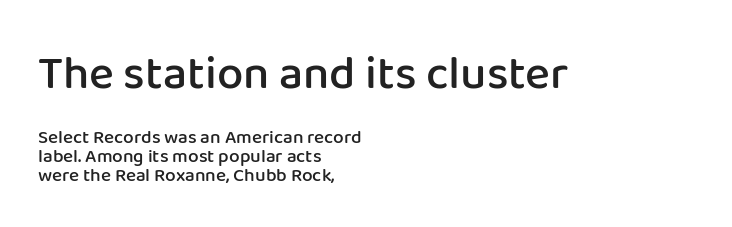
The image shows 47 px semibold sans-serif type, upright; set left-aligned, tight line spacing (1.0x), normal letter spacing, not underlined; the first (top) block is 2.47x larger; low stroke contrast and a medium x-height.
